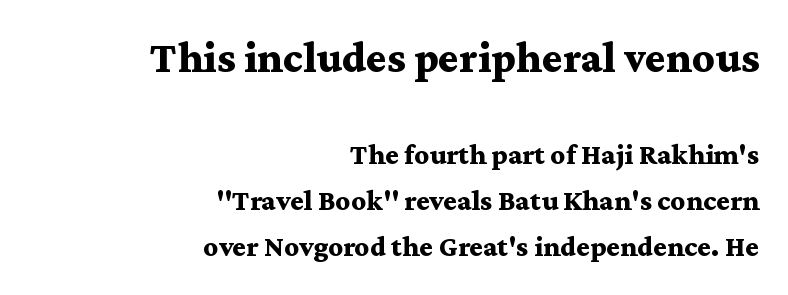
{"serif": "yes", "italic": "no", "bold": "yes", "weight": "bold", "width": "wide", "stroke_contrast": "medium", "x_height": "medium", "monospaced": "no", "underline": "no", "align": "right", "line_spacing": "normal", "line_spacing_ratio": 1.6, "letter_spacing": "normal", "letter_spacing_em": 0.0, "larger_block": "first", "size_ratio": 1.52, "glyph_px": 44}
